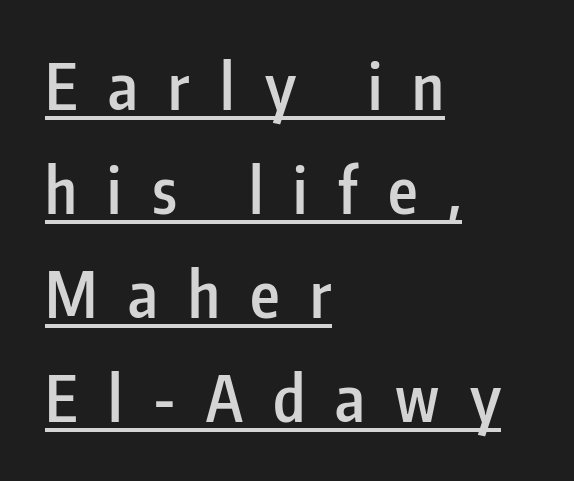
The glyphs are accompanied by a horizontal stroke just below them. Does the lettering tilt? It doesn't — this is upright. Each letter keeps its own natural width here, so spacing adapts to shape. Notice how the passage keeps a crisp vertical edge on the left only. Spacing between characters has been opened up far beyond the box default.
